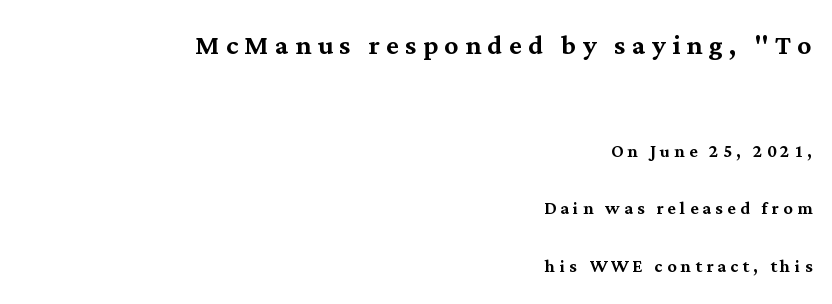
{"serif": "yes", "italic": "no", "width": "normal", "stroke_contrast": "medium", "x_height": "medium", "monospaced": "no", "underline": "no", "align": "right", "line_spacing": "loose", "line_spacing_ratio": 2.49, "larger_block": "first", "size_ratio": 1.52, "glyph_px": 35}
